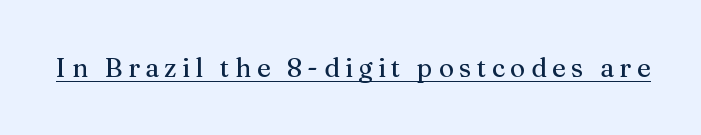
The image shows 26 px text type, upright; set unusually wide letter spacing (+0.21 em), underlined.
